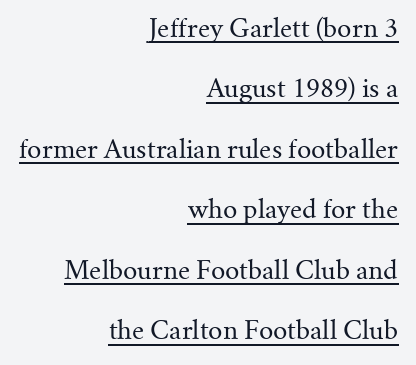
The image shows 25 px text type, upright; set right-aligned, loose line spacing (2.42x), normal letter spacing, underlined.
